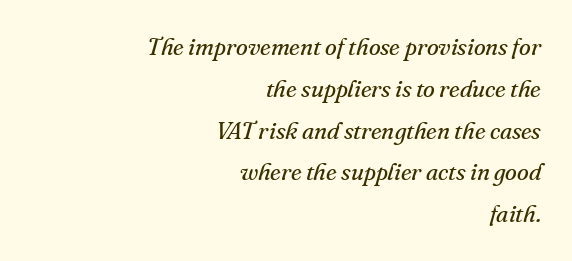
{"italic": "yes", "lean": "right", "slant_degrees": 16, "bold": "no", "underline": "no", "align": "right", "line_spacing_ratio": 1.74, "letter_spacing": "normal", "letter_spacing_em": 0.0, "glyph_px": 24}
